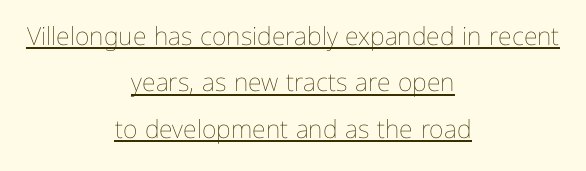
{"italic": "no", "bold": "no", "underline": "yes", "align": "center", "line_spacing_ratio": 1.86, "letter_spacing": "normal", "letter_spacing_em": 0.0, "glyph_px": 25}
